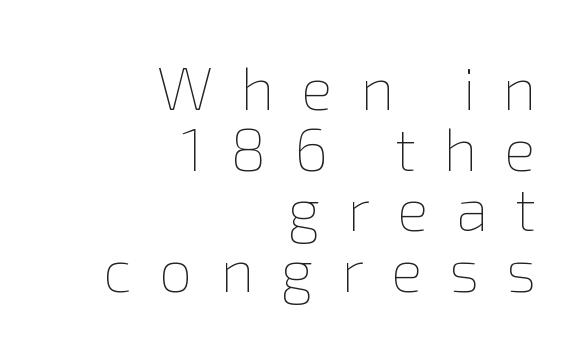
The lettering stays uniformly vertical, giving the passage a roman look. No heavy texture on the line: the type isn't bold. The area under the type is left untouched. Spacing between characters has been opened up far beyond the box default. Which margin do the lines hug? The right one — the left edge is uneven.
